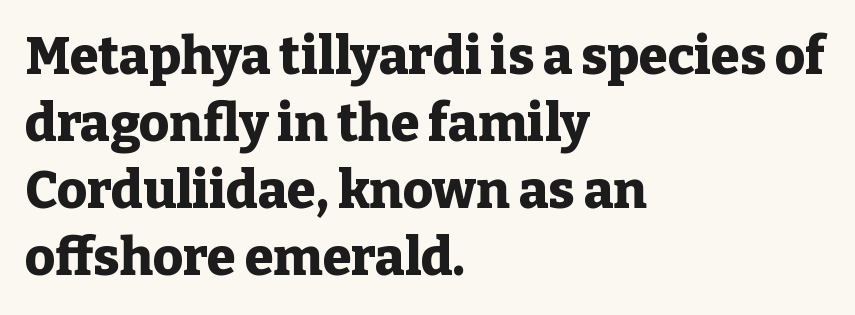
You can tell from the footed stems that serif type was used. Words float on clear page, feet unadorned. Do the characters align in a grid? No, the font is proportional. Regular leading.
